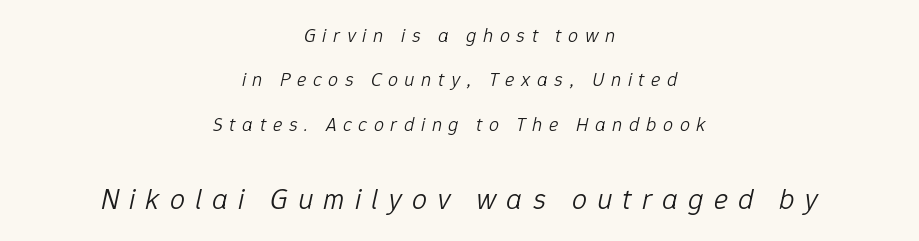
Q: Is the text bold? A: No.
Q: Is the text italic (slanted)? A: Yes, it leans right by about 12 degrees.
Q: Is the text underlined? A: No.
Q: How is the paragraph aligned? A: Centered.
Q: Is the spacing between letters normal or unusually wide? A: Unusually wide.
Q: Is the spacing between lines tight, normal or loose? A: Loose.
Q: Which block of text is set in a larger size, the first (top) or the second (bottom)? A: The second (bottom) one.
Q: Width (condensed, normal, or wide)? A: Normal.
Q: Stroke contrast? A: Low.
Q: x-height? A: Medium.
Q: Monospaced? A: No.
